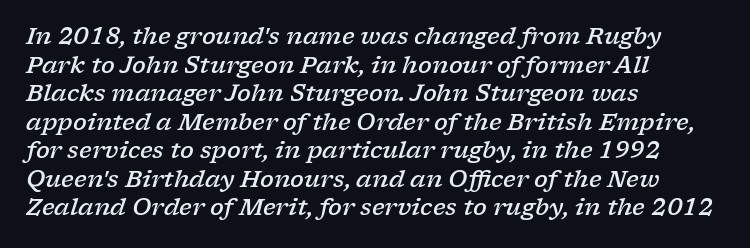
The image shows 23 px text type, italic (leaning right); set left-aligned, line spacing 1.24x, normal letter spacing, not underlined.
